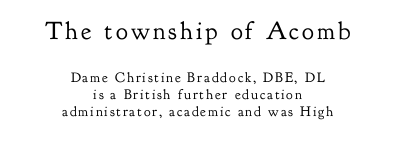
The image shows 25 px text type, upright; set centered, line spacing 1.23x, not underlined; the first (top) block is 1.79x larger.
